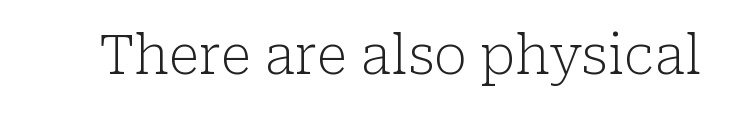
{"serif": "yes", "italic": "no", "bold": "no", "weight": "light", "width": "normal", "stroke_contrast": "low", "x_height": "medium", "monospaced": "no", "underline": "no", "letter_spacing": "normal", "letter_spacing_em": 0.0, "glyph_px": 54}
